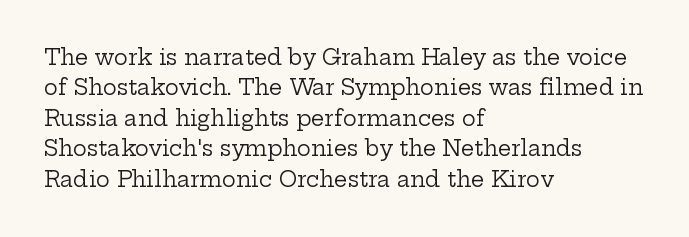
The image shows 21 px text type, upright; set left-aligned, normal line spacing (1.45x), normal letter spacing, not underlined.
